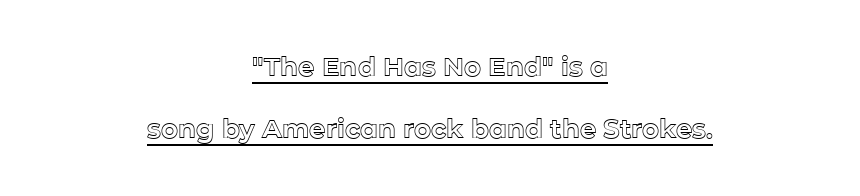
The image shows 26 px text type, upright; set centered, loose line spacing (2.4x), normal letter spacing, underlined.
